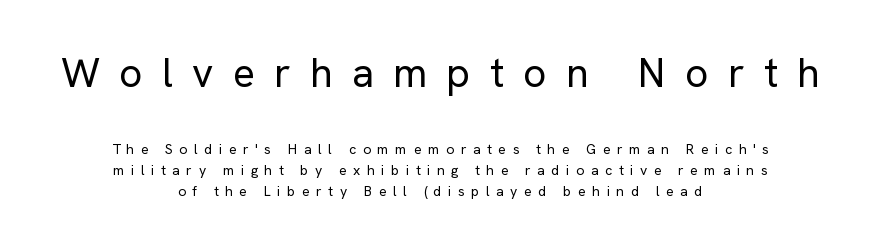
Q: Is the text bold? A: No.
Q: Is the text italic (slanted)? A: No, it is upright.
Q: Is the typeface a serif or a sans-serif typeface? A: Sans-serif.
Q: Is the text underlined? A: No.
Q: How is the paragraph aligned? A: Centered.
Q: Is the spacing between letters normal or unusually wide? A: Unusually wide.
Q: Is the spacing between lines tight, normal or loose? A: Normal.
Q: Which block of text is set in a larger size, the first (top) or the second (bottom)? A: The first (top) one.
Q: Width (condensed, normal, or wide)? A: Normal.
Q: Stroke contrast? A: Low.
Q: x-height? A: Medium.
Q: Monospaced? A: No.
